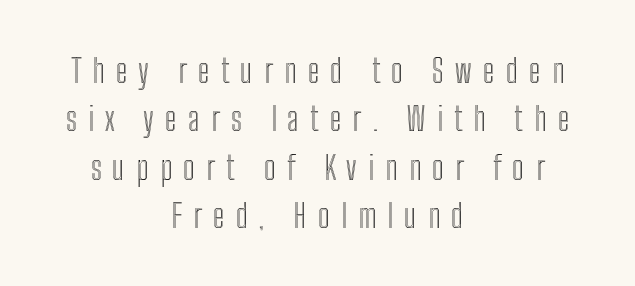
No italicization has been applied; the sample stays upright. You could not count columns in this text — the font is proportionally spaced. Leftover space on each line is divided equally before and after the words. Tracking value appears strongly positive — letters spread wide. Plain, unruled lines of type.
